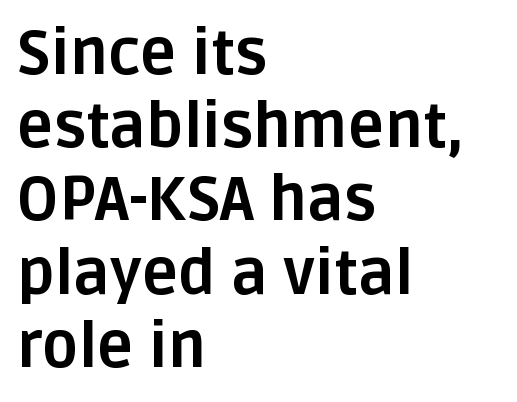
Q: Is the text bold? A: Yes.
Q: Is the text italic (slanted)? A: No, it is upright.
Q: Is the typeface a serif or a sans-serif typeface? A: Sans-serif.
Q: Is the text underlined? A: No.
Q: How is the paragraph aligned? A: Left-aligned.
Q: Is the spacing between letters normal or unusually wide? A: Normal.
Q: Width (condensed, normal, or wide)? A: Normal.
Q: Stroke contrast? A: Low.
Q: x-height? A: Large.
Q: Monospaced? A: No.
